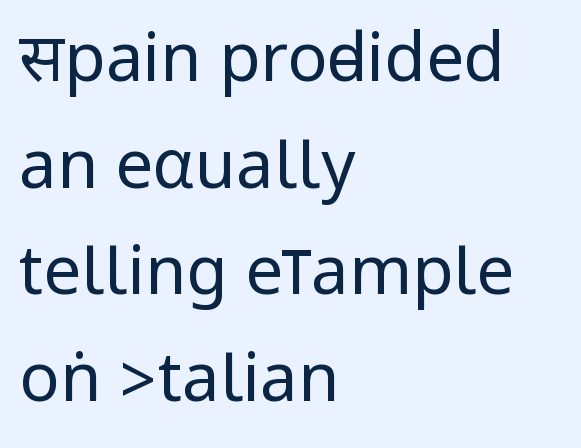
Q: Is the text bold? A: No.
Q: Is the text italic (slanted)? A: No, it is upright.
Q: Is the typeface a serif or a sans-serif typeface? A: Sans-serif.
Q: Is the text underlined? A: No.
Q: How is the paragraph aligned? A: Left-aligned.
Q: Is the spacing between letters normal or unusually wide? A: Normal.
Q: Is the spacing between lines tight, normal or loose? A: Normal.
Q: Width (condensed, normal, or wide)? A: Condensed.
Q: Stroke contrast? A: Low.
